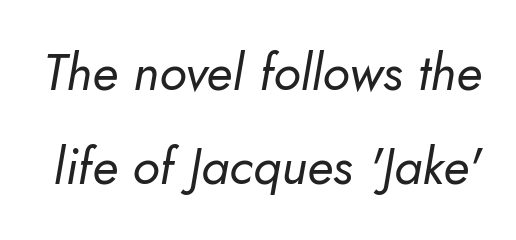
The image shows 51 px regular-weight type, italic (leaning right); set line spacing 1.85x, normal letter spacing, not underlined; low stroke contrast and a small x-height.
